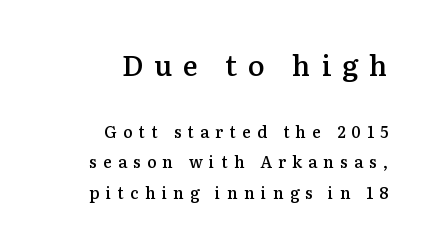
Q: Is the text bold? A: Semi-bold.
Q: Is the text italic (slanted)? A: No, it is upright.
Q: Is the typeface a serif or a sans-serif typeface? A: Serif.
Q: Is the text underlined? A: No.
Q: How is the paragraph aligned? A: Right-aligned.
Q: Is the spacing between letters normal or unusually wide? A: Unusually wide.
Q: Is the spacing between lines tight, normal or loose? A: Loose.
Q: Which block of text is set in a larger size, the first (top) or the second (bottom)? A: The first (top) one.
Q: Width (condensed, normal, or wide)? A: Normal.
Q: Stroke contrast? A: Medium.
Q: x-height? A: Medium.
Q: Monospaced? A: No.
